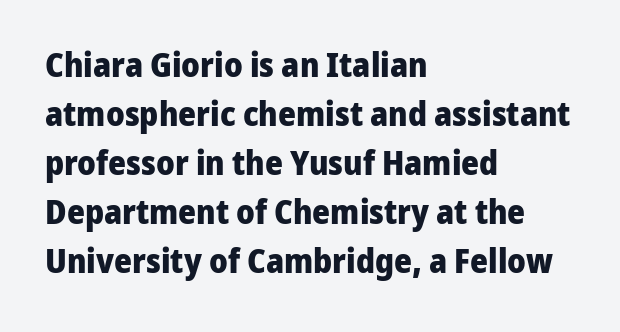
{"serif": "no", "italic": "no", "bold": "yes", "weight": "heavy", "width": "normal", "stroke_contrast": "low", "x_height": "medium", "monospaced": "no", "underline": "no", "align": "left", "line_spacing": "normal", "line_spacing_ratio": 1.44, "letter_spacing": "normal", "letter_spacing_em": 0.0, "glyph_px": 34}
